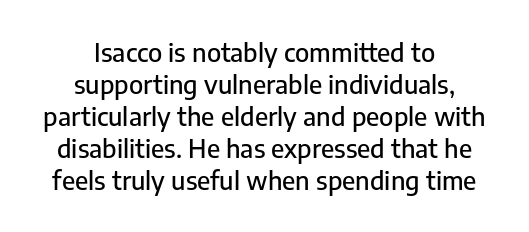
The image shows 25 px text type, upright; set centered, normal line spacing (1.28x), normal letter spacing, not underlined.
